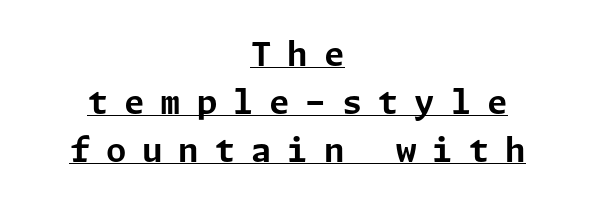
{"serif": "no", "italic": "no", "bold": "yes", "weight": "bold", "width": "normal", "stroke_contrast": "low", "x_height": "medium", "underline": "yes", "align": "center", "line_spacing": "normal", "line_spacing_ratio": 1.45, "letter_spacing": "wide", "letter_spacing_em": 0.48, "glyph_px": 33}
